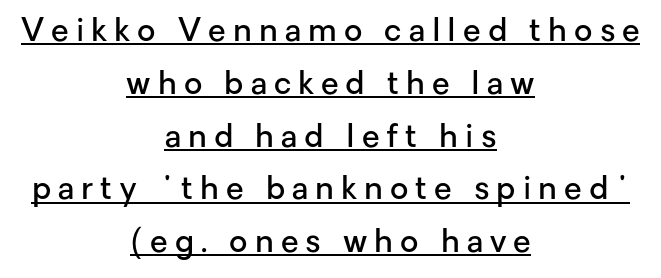
{"serif": "no", "italic": "no", "bold": "semi", "weight": "semibold", "width": "normal", "stroke_contrast": "low", "x_height": "medium", "monospaced": "no", "underline": "yes", "align": "center", "line_spacing": "normal", "line_spacing_ratio": 1.65, "letter_spacing": "wide", "letter_spacing_em": 0.22, "glyph_px": 32}
